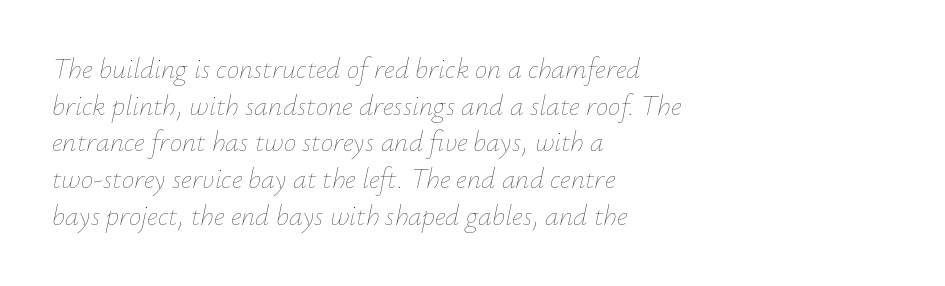
{"italic": "yes", "lean": "right", "slant_degrees": 12, "bold": "no", "weight": "thin", "width": "normal", "stroke_contrast": "low", "x_height": "small", "monospaced": "no", "underline": "no", "align": "left", "line_spacing": "normal", "line_spacing_ratio": 1.31, "letter_spacing": "normal", "letter_spacing_em": 0.0, "glyph_px": 28}
